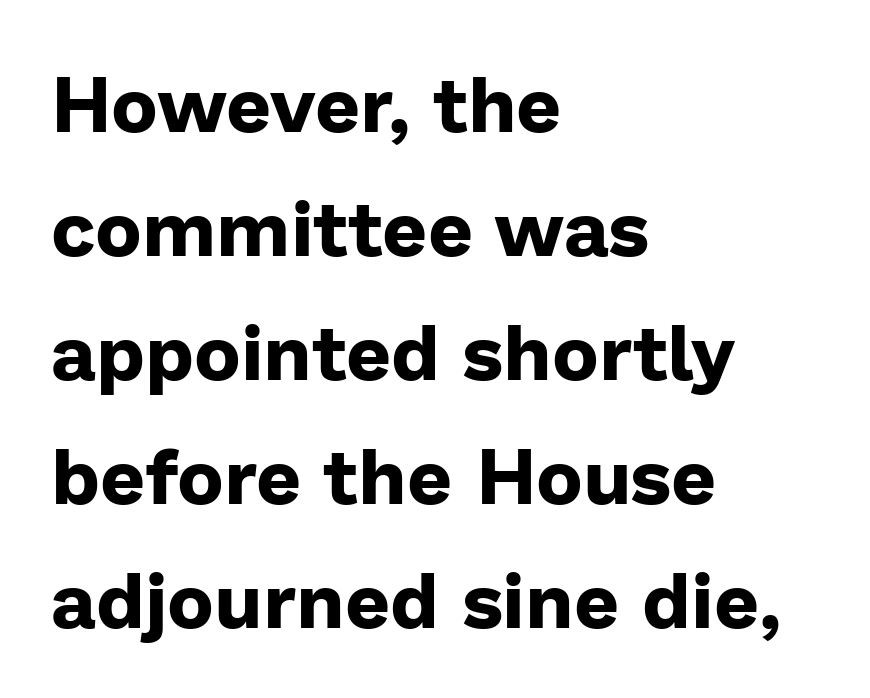
{"serif": "no", "italic": "no", "bold": "yes", "weight": "bold", "width": "normal", "stroke_contrast": "low", "x_height": "medium", "monospaced": "no", "underline": "no", "align": "left", "line_spacing": "normal", "line_spacing_ratio": 1.57, "letter_spacing": "normal", "letter_spacing_em": 0.0, "glyph_px": 79}
